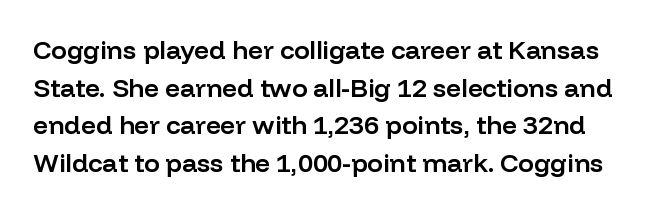
The image shows 26 px text type, upright; set normal line spacing (1.45x), normal letter spacing, not underlined.
